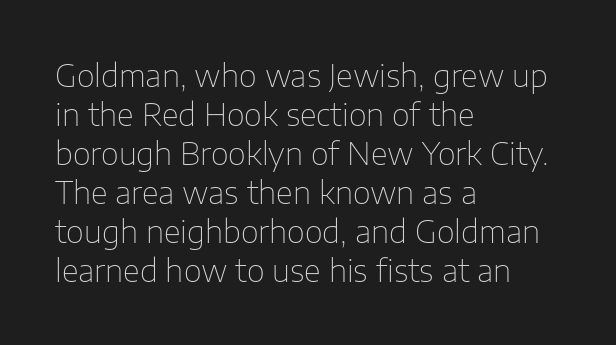
Q: Is the text bold? A: No.
Q: Is the text italic (slanted)? A: No, it is upright.
Q: Is the typeface a serif or a sans-serif typeface? A: Sans-serif.
Q: Is the text underlined? A: No.
Q: How is the paragraph aligned? A: Left-aligned.
Q: Is the spacing between letters normal or unusually wide? A: Normal.
Q: Is the spacing between lines tight, normal or loose? A: Normal.
Q: Width (condensed, normal, or wide)? A: Normal.
Q: Stroke contrast? A: Low.
Q: x-height? A: Medium.
Q: Monospaced? A: No.
